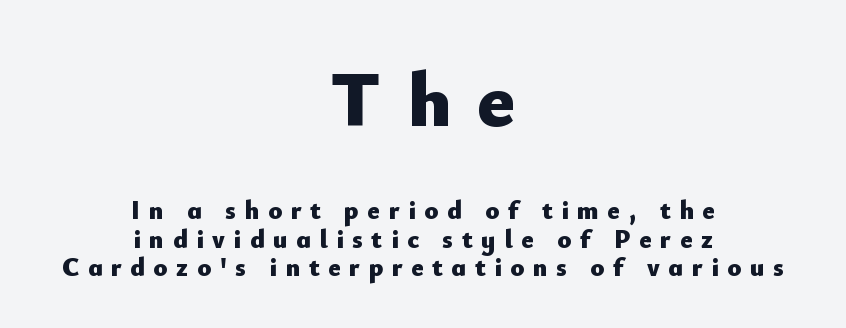
Q: Is the text bold? A: Yes.
Q: Is the text italic (slanted)? A: No, it is upright.
Q: Is the typeface a serif or a sans-serif typeface? A: Sans-serif.
Q: Is the text underlined? A: No.
Q: How is the paragraph aligned? A: Centered.
Q: Is the spacing between letters normal or unusually wide? A: Unusually wide.
Q: Is the spacing between lines tight, normal or loose? A: Tight.
Q: Which block of text is set in a larger size, the first (top) or the second (bottom)? A: The first (top) one.
Q: Width (condensed, normal, or wide)? A: Normal.
Q: Stroke contrast? A: Low.
Q: x-height? A: Small.
Q: Monospaced? A: No.
